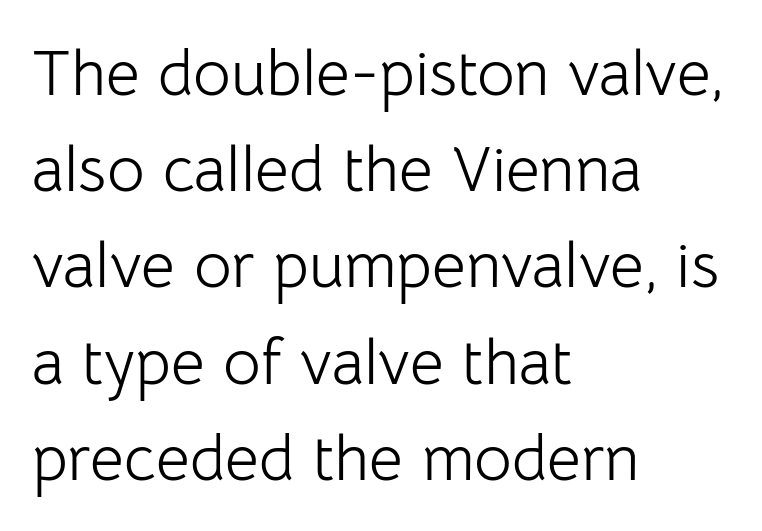
{"serif": "no", "italic": "no", "bold": "no", "weight": "light", "width": "normal", "stroke_contrast": "low", "x_height": "medium", "monospaced": "no", "underline": "no", "align": "left", "line_spacing": "normal", "line_spacing_ratio": 1.48, "letter_spacing": "normal", "letter_spacing_em": 0.0, "glyph_px": 65}
